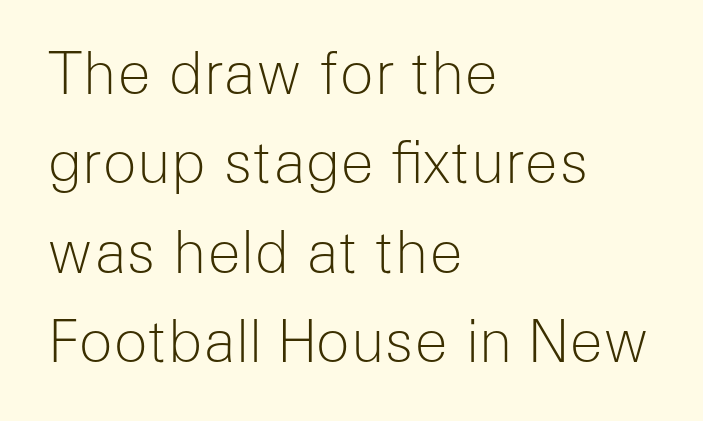
The image shows 57 px light sans-serif type, upright; set left-aligned, normal line spacing (1.57x), normal letter spacing, not underlined; low stroke contrast and a medium x-height.
